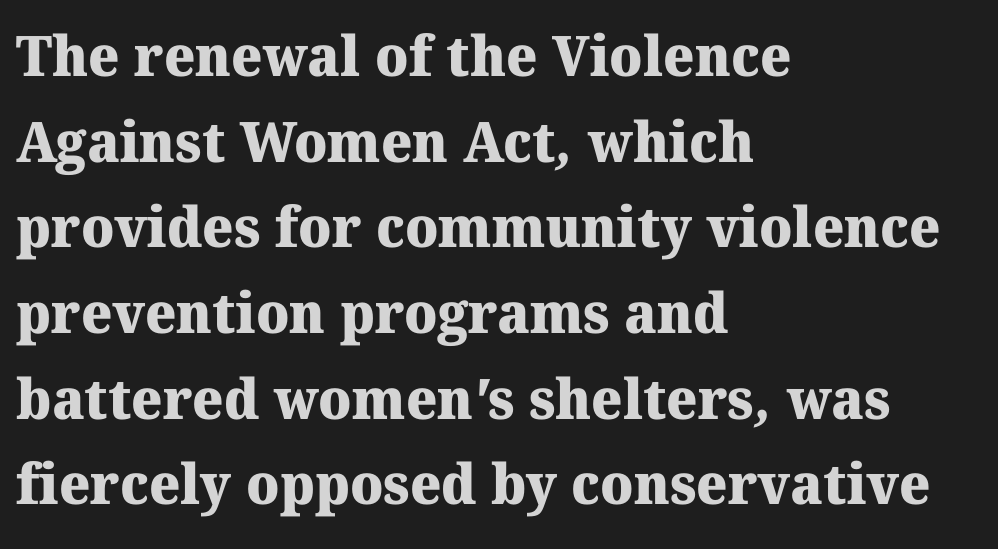
Q: Is the text bold? A: Yes.
Q: Is the typeface a serif or a sans-serif typeface? A: Serif.
Q: Is the text underlined? A: No.
Q: How is the paragraph aligned? A: Left-aligned.
Q: Is the spacing between letters normal or unusually wide? A: Normal.
Q: Is the spacing between lines tight, normal or loose? A: Normal.
Q: Width (condensed, normal, or wide)? A: Normal.
Q: Stroke contrast? A: Medium.
Q: x-height? A: Medium.
Q: Monospaced? A: No.
